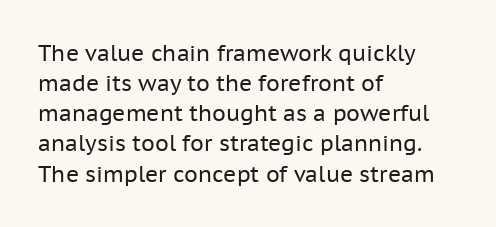
{"italic": "no", "bold": "no", "underline": "no", "align": "left", "line_spacing": "normal", "line_spacing_ratio": 1.37, "letter_spacing": "normal", "letter_spacing_em": 0.0, "glyph_px": 22}
